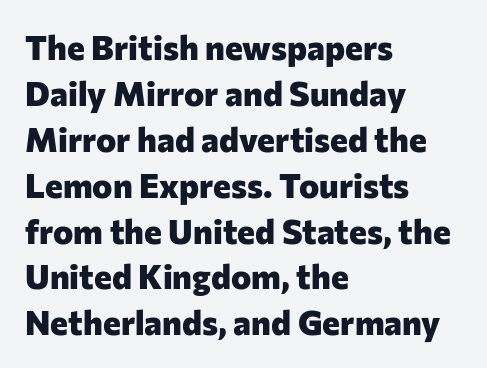
The image shows 34 px heavy sans-serif type, upright; set left-aligned, normal line spacing (1.35x), normal letter spacing, not underlined; low stroke contrast and a medium x-height.
